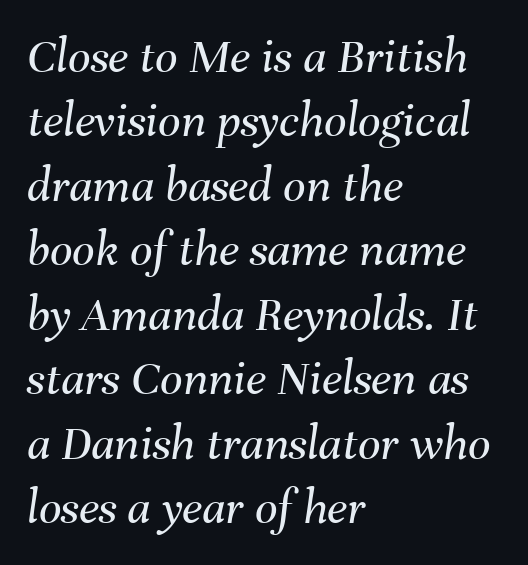
Q: Is the text bold? A: No.
Q: Is the text italic (slanted)? A: Yes, it leans right by about 8 degrees.
Q: Is the text underlined? A: No.
Q: How is the paragraph aligned? A: Left-aligned.
Q: Is the spacing between letters normal or unusually wide? A: Normal.
Q: Is the spacing between lines tight, normal or loose? A: Normal.
Q: Width (condensed, normal, or wide)? A: Normal.
Q: Stroke contrast? A: Medium.
Q: x-height? A: Medium.
Q: Monospaced? A: No.
